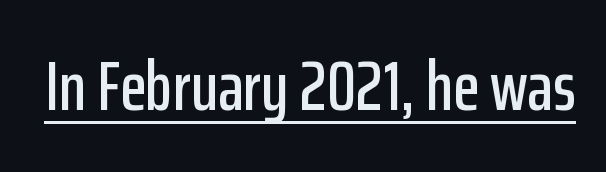
The image shows 69 px condensed sans-serif type, upright; set normal letter spacing, underlined; low stroke contrast and a medium x-height.
